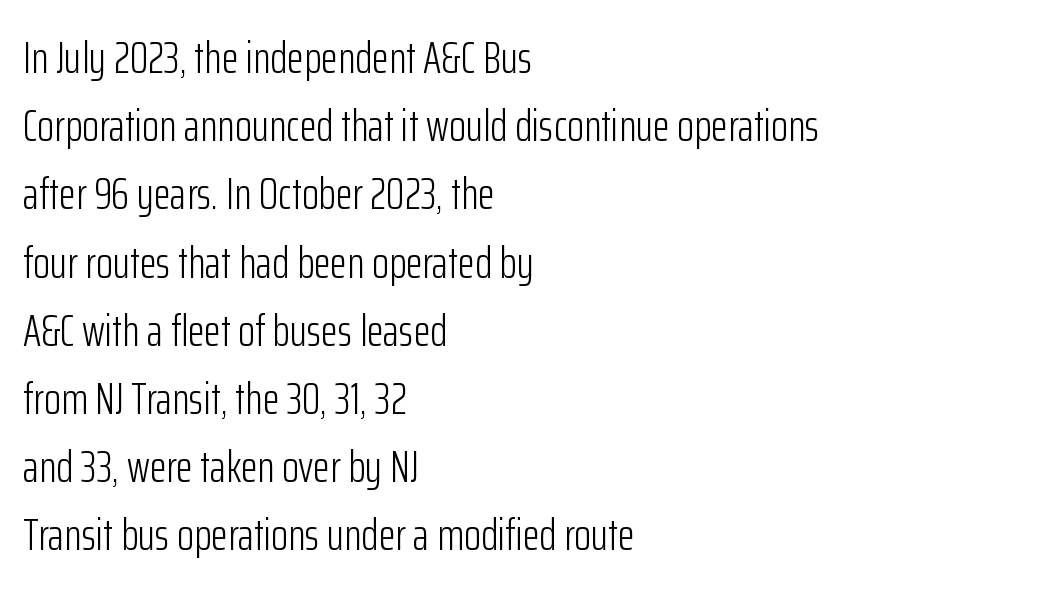
Q: Is the text bold? A: No.
Q: Is the text italic (slanted)? A: No, it is upright.
Q: Is the typeface a serif or a sans-serif typeface? A: Sans-serif.
Q: Is the text underlined? A: No.
Q: How is the paragraph aligned? A: Left-aligned.
Q: Is the spacing between letters normal or unusually wide? A: Normal.
Q: Is the spacing between lines tight, normal or loose? A: Normal.
Q: Width (condensed, normal, or wide)? A: Condensed.
Q: Stroke contrast? A: Low.
Q: x-height? A: Medium.
Q: Monospaced? A: No.
